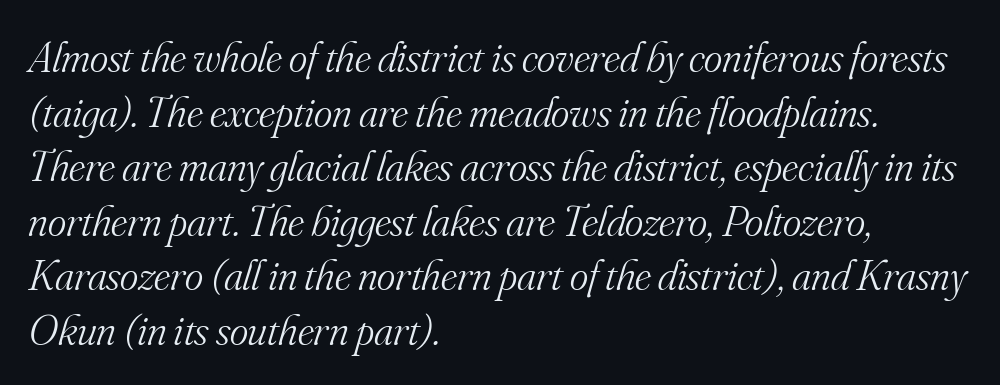
Each word holds together tightly as a unit, with standard inter-letter gaps. The strokes carry an ordinary text weight at most. The area under the type is left untouched. Line beginnings align vertically; line endings do not. The rendering uses natural spacing where letterforms have individual widths. An italicized treatment has been applied to the whole sample.
